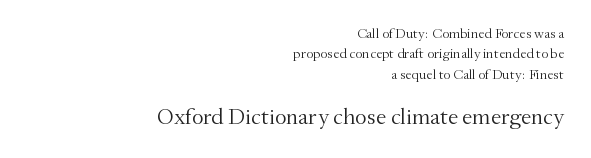
{"italic": "no", "bold": "no", "underline": "no", "align": "right", "line_spacing": "normal", "line_spacing_ratio": 1.45, "letter_spacing": "normal", "letter_spacing_em": 0.0, "larger_block": "second", "size_ratio": 1.64, "glyph_px": 23}
